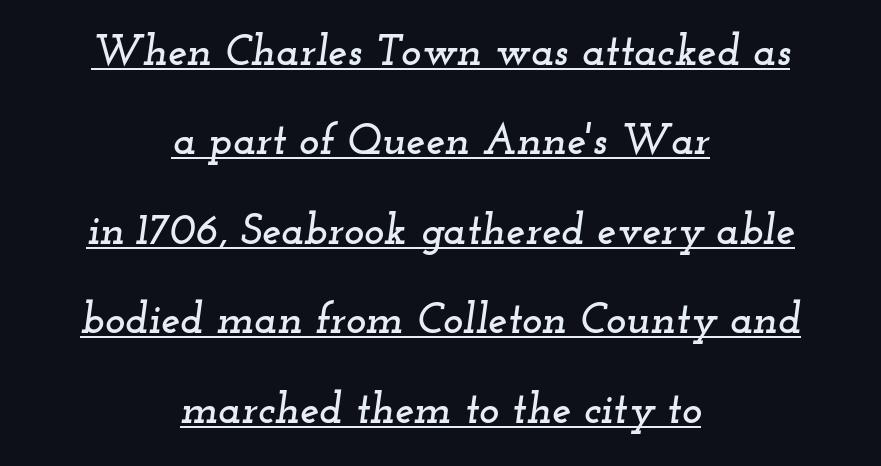
The image shows 43 px wide serif type, italic (leaning right); set centered, loose line spacing (2.08x), normal letter spacing, underlined; low stroke contrast and a small x-height.
